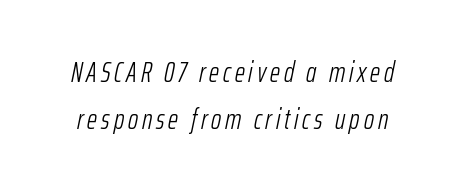
Q: Is the text bold? A: No.
Q: Is the text italic (slanted)? A: Yes, it leans right by about 12 degrees.
Q: Is the text underlined? A: No.
Q: Is the spacing between lines tight, normal or loose? A: Normal.
Q: Width (condensed, normal, or wide)? A: Condensed.
Q: Stroke contrast? A: Low.
Q: x-height? A: Medium.
Q: Monospaced? A: No.
